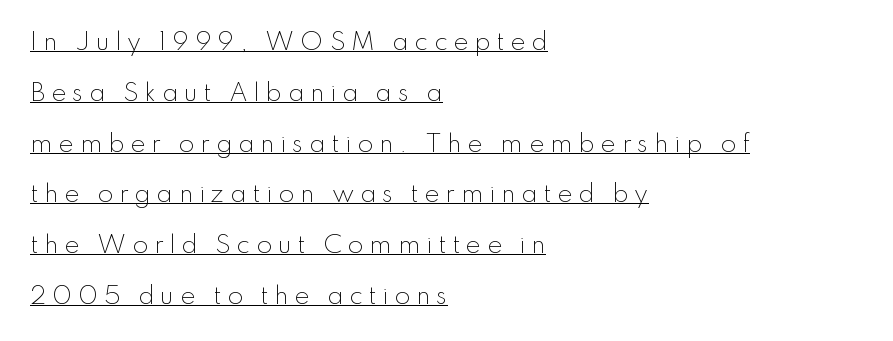
{"italic": "no", "bold": "no", "underline": "yes", "align": "left", "line_spacing": "loose", "line_spacing_ratio": 2.21, "letter_spacing": "wide", "letter_spacing_em": 0.25, "glyph_px": 23}
